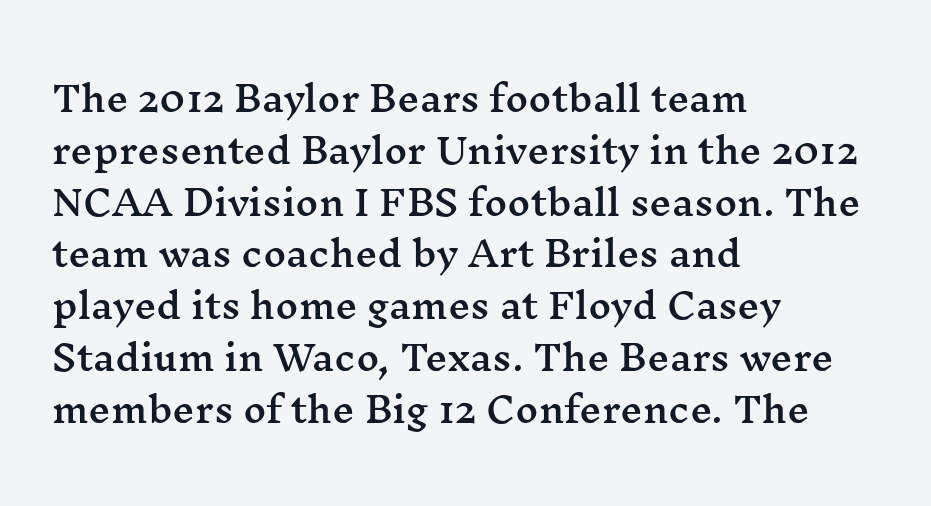
Q: Is the text italic (slanted)? A: No, it is upright.
Q: Is the typeface a serif or a sans-serif typeface? A: Serif.
Q: Is the text underlined? A: No.
Q: How is the paragraph aligned? A: Left-aligned.
Q: Is the spacing between letters normal or unusually wide? A: Normal.
Q: Is the spacing between lines tight, normal or loose? A: Normal.
Q: Width (condensed, normal, or wide)? A: Wide.
Q: Stroke contrast? A: Medium.
Q: x-height? A: Medium.
Q: Monospaced? A: No.
